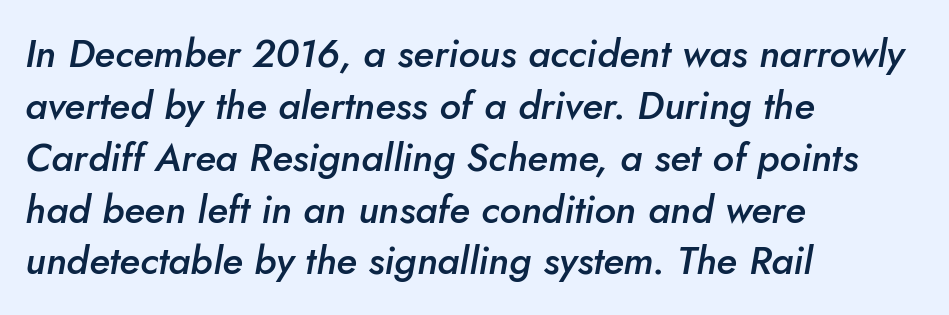
The image shows 39 px semibold type, italic (leaning right); set left-aligned, normal line spacing (1.33x), normal letter spacing, not underlined; low stroke contrast and a small x-height.
